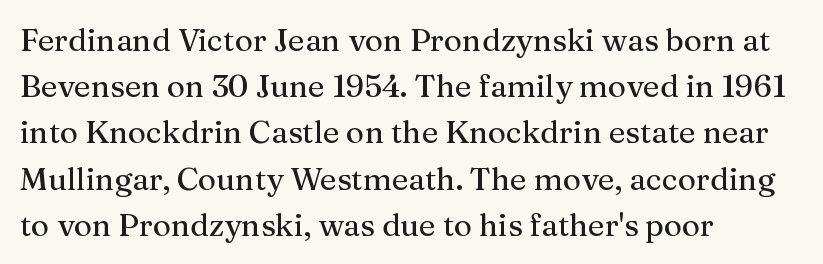
{"serif": "yes", "italic": "no", "width": "normal", "stroke_contrast": "medium", "x_height": "medium", "monospaced": "no", "underline": "no", "align": "left", "line_spacing": "normal", "line_spacing_ratio": 1.49, "letter_spacing": "normal", "letter_spacing_em": 0.0, "glyph_px": 31}
